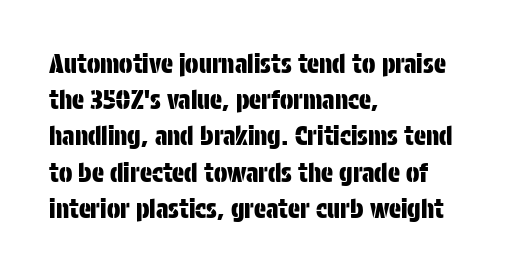
The image shows 25 px text type, upright; set left-aligned, normal line spacing (1.45x), normal letter spacing, not underlined.
